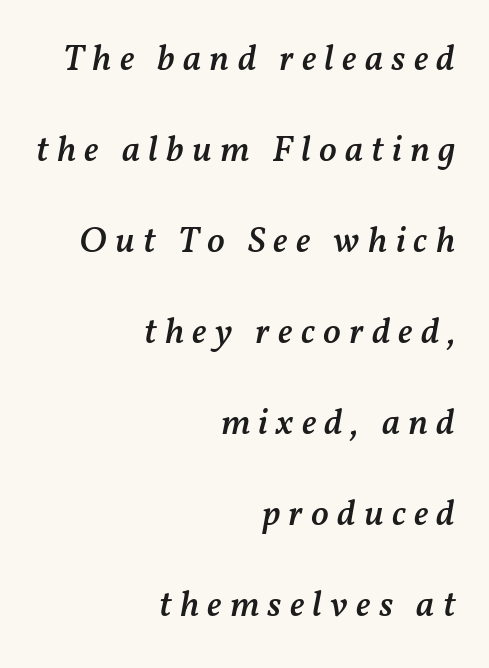
Caption: multi-line text, flush right, ragged left. Italic: yes, the glyphs are oblique. One glance says open: line gaps are wider than usual. The passage shown is typed in a proportional face where columns would drift. The rendering uses a semibold face; strokes are thickened but not to full bold. Only glyphs here, with clear space below each row.
